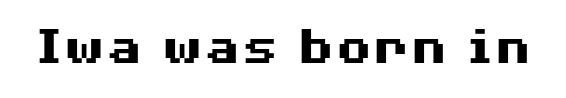
{"serif": "no", "italic": "no", "bold": "yes", "weight": "heavy", "width": "wide", "stroke_contrast": "medium", "x_height": "medium", "monospaced": "no", "underline": "no", "letter_spacing": "normal", "letter_spacing_em": 0.0, "glyph_px": 54}
